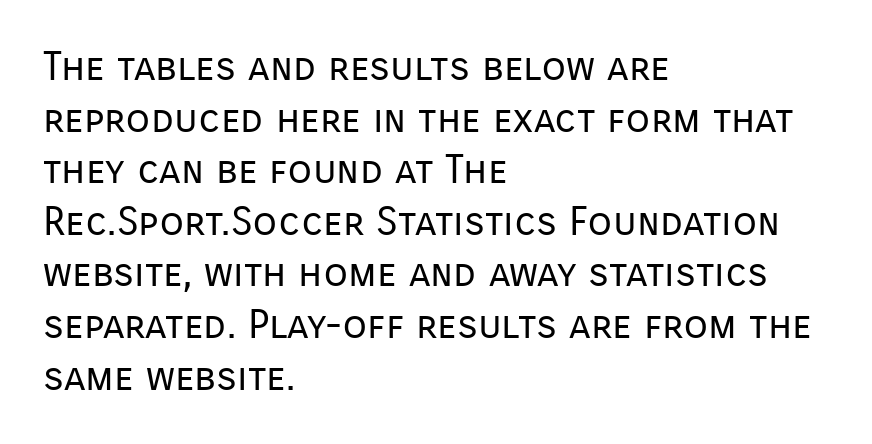
{"serif": "no", "italic": "no", "bold": "no", "weight": "regular", "width": "normal", "stroke_contrast": "low", "x_height": "medium", "monospaced": "no", "underline": "no", "align": "left", "line_spacing": "normal", "line_spacing_ratio": 1.29, "letter_spacing": "normal", "letter_spacing_em": 0.0, "glyph_px": 40}
